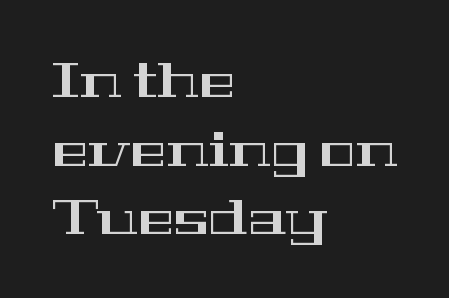
{"serif": "yes", "italic": "no", "width": "wide", "stroke_contrast": "high", "x_height": "medium", "monospaced": "no", "underline": "no", "align": "left", "line_spacing": "normal", "line_spacing_ratio": 1.43, "letter_spacing": "normal", "letter_spacing_em": 0.0, "glyph_px": 48}
